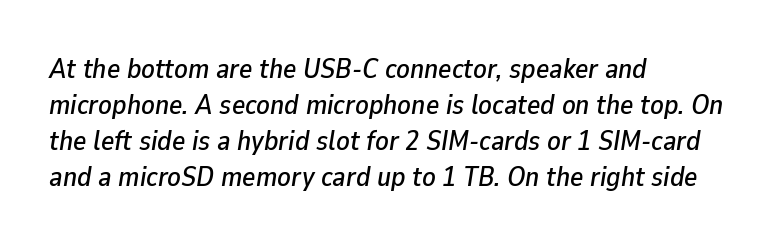
The image shows 28 px text type, italic (leaning right); set left-aligned, normal line spacing (1.29x), normal letter spacing, not underlined; low stroke contrast and a medium x-height.
